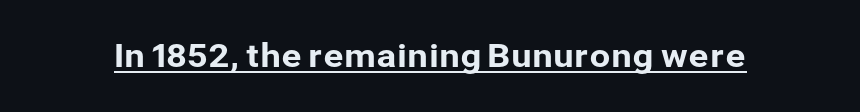
Glance below the letters and you will spot a drawn line. What stands out about the letter spacing? Nothing — it is the standard amount. The face used here is proportionally spaced, like ordinary book or web type. Font category for this specimen: sans-serif. It's the straight-up-and-down kind of type.
